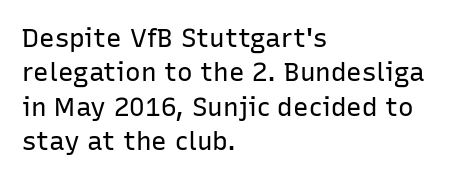
The image shows 26 px text type, upright; set left-aligned, normal line spacing (1.32x), normal letter spacing, not underlined.
